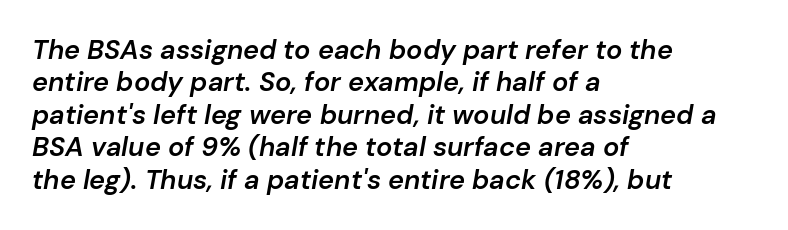
The image shows 27 px text type, italic (leaning right); set left-aligned, line spacing 1.2x, normal letter spacing, not underlined.
